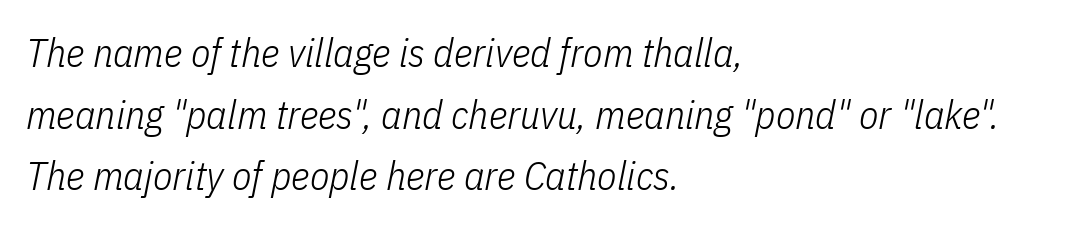
The image shows 40 px light, condensed type, italic (leaning right); set left-aligned, normal line spacing (1.54x), normal letter spacing, not underlined; low stroke contrast and a medium x-height.
